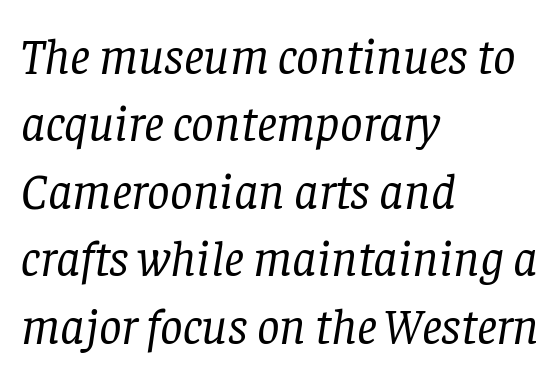
The image shows 50 px regular-weight serif type, italic (leaning right); set left-aligned, normal line spacing (1.35x), normal letter spacing, not underlined; low stroke contrast and a large x-height.
